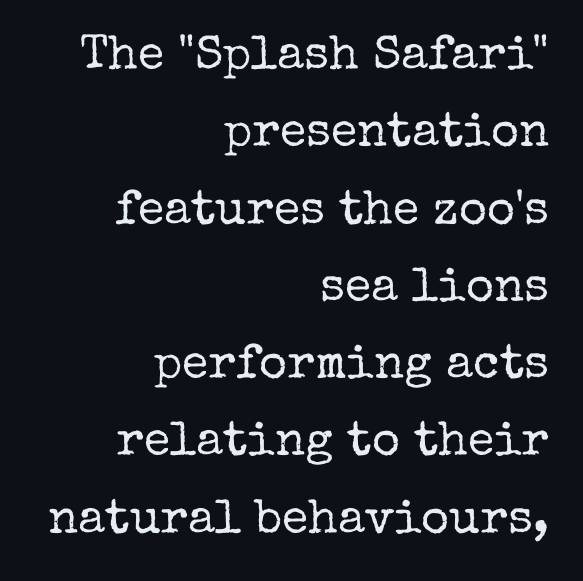
Q: Is the text bold? A: No.
Q: Is the text italic (slanted)? A: No, it is upright.
Q: Is the typeface a serif or a sans-serif typeface? A: Serif.
Q: Is the text underlined? A: No.
Q: How is the paragraph aligned? A: Right-aligned.
Q: Is the spacing between letters normal or unusually wide? A: Normal.
Q: Is the spacing between lines tight, normal or loose? A: Normal.
Q: Width (condensed, normal, or wide)? A: Normal.
Q: Stroke contrast? A: Low.
Q: x-height? A: Medium.
Q: Monospaced? A: No.
